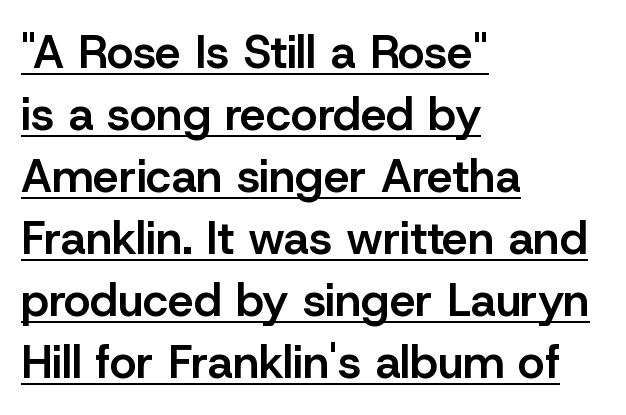
The image shows 46 px semibold sans-serif type, upright; set left-aligned, normal line spacing (1.35x), normal letter spacing, underlined; low stroke contrast and a medium x-height.
